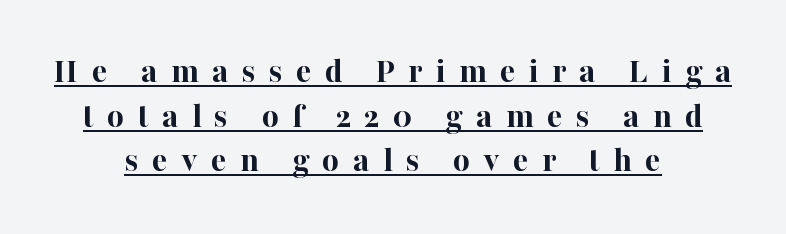
Q: Is the text bold? A: Yes.
Q: Is the text italic (slanted)? A: No, it is upright.
Q: Is the typeface a serif or a sans-serif typeface? A: Serif.
Q: Is the text underlined? A: Yes.
Q: How is the paragraph aligned? A: Centered.
Q: Is the spacing between letters normal or unusually wide? A: Unusually wide.
Q: Width (condensed, normal, or wide)? A: Normal.
Q: Stroke contrast? A: High.
Q: x-height? A: Medium.
Q: Monospaced? A: No.
